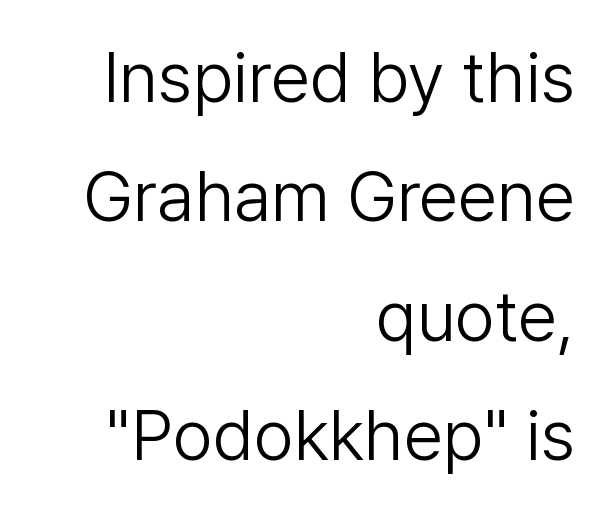
Is the block centered? No — it sits flush against the right margin. Here the designer chose a conventional face with non-uniform glyph widths. Does the type have serifs? No, each stem ends abruptly. Does the lettering tilt? It doesn't — this is upright.
